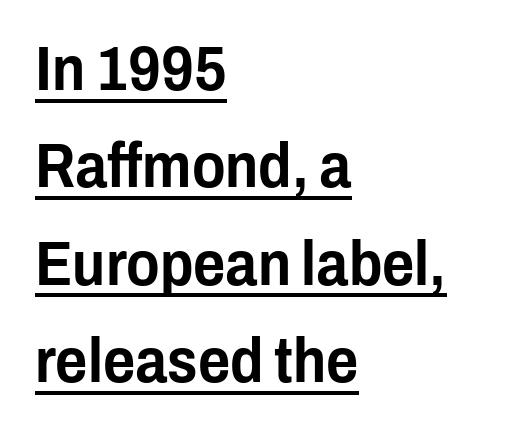
Q: Is the text italic (slanted)? A: No, it is upright.
Q: Is the typeface a serif or a sans-serif typeface? A: Sans-serif.
Q: Is the text underlined? A: Yes.
Q: How is the paragraph aligned? A: Left-aligned.
Q: Is the spacing between letters normal or unusually wide? A: Normal.
Q: Is the spacing between lines tight, normal or loose? A: Normal.
Q: Width (condensed, normal, or wide)? A: Condensed.
Q: Stroke contrast? A: Low.
Q: x-height? A: Medium.
Q: Monospaced? A: No.
